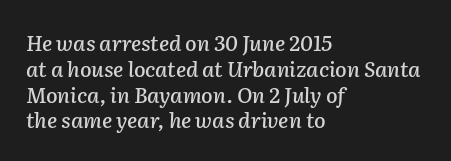
The font's italic variant was chosen for this text. Left-aligned paragraph, ragged on the right. The strip under each line holds only bare page. No extra tracking has been applied to these lines.
